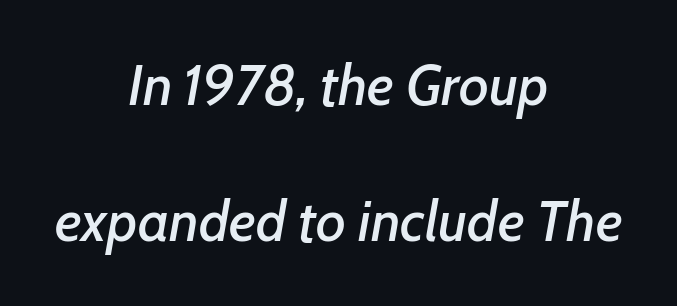
The image shows 57 px text type, italic (leaning right); set centered, loose line spacing (2.38x), normal letter spacing, not underlined; low stroke contrast and a medium x-height.
